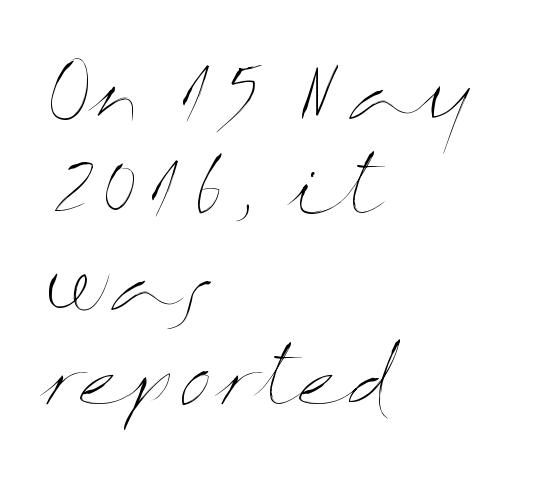
Q: Is the text bold? A: No.
Q: Is the text italic (slanted)? A: Yes.
Q: Is the text underlined? A: No.
Q: How is the paragraph aligned? A: Left-aligned.
Q: Is the spacing between letters normal or unusually wide? A: Normal.
Q: Width (condensed, normal, or wide)? A: Wide.
Q: Stroke contrast? A: Medium.
Q: x-height? A: Medium.
Q: Monospaced? A: No.
